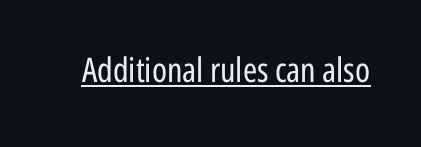
Q: Is the text bold? A: No.
Q: Is the text italic (slanted)? A: No, it is upright.
Q: Is the typeface a serif or a sans-serif typeface? A: Sans-serif.
Q: Is the text underlined? A: Yes.
Q: Is the spacing between letters normal or unusually wide? A: Normal.
Q: Width (condensed, normal, or wide)? A: Condensed.
Q: Stroke contrast? A: Low.
Q: x-height? A: Medium.
Q: Monospaced? A: No.
